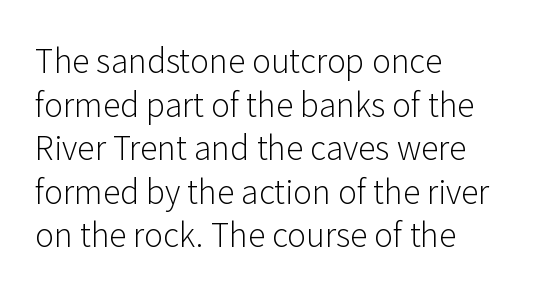
Looks like regular typesetting: each glyph gets only the width it needs. The lines in this sample share a left origin and differ only in where they stop. Is there much room between lines? A standard amount, neither cramped nor airy. Descender tails drop into unmarked territory. Nothing heavy about these letters — not bold at all.
